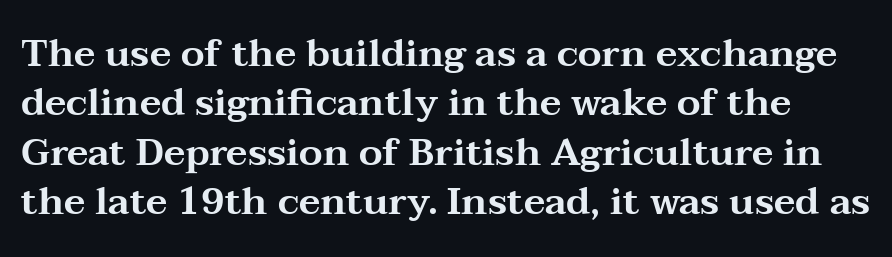
The baseline area is clear. The letters stand straight up with perfectly vertical stems. Regarding serifs, this sample has them. Here the designer chose a conventional face with non-uniform glyph widths. Horizontal bands of white between lines are of average thickness.
